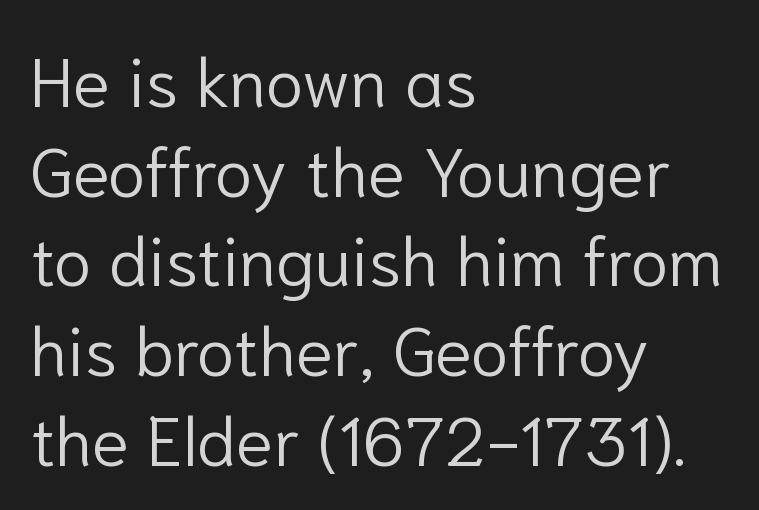
All the whitespace from short lines collects on the right. A typesetter would mark this as roman, not italic. The characters are drawn with everyday or finer stroke widths. Regarding serifs, this sample does without them. What stands out about the letter spacing? Nothing — it is the standard amount. The letters advance in unequal steps, a hallmark of proportional type.
